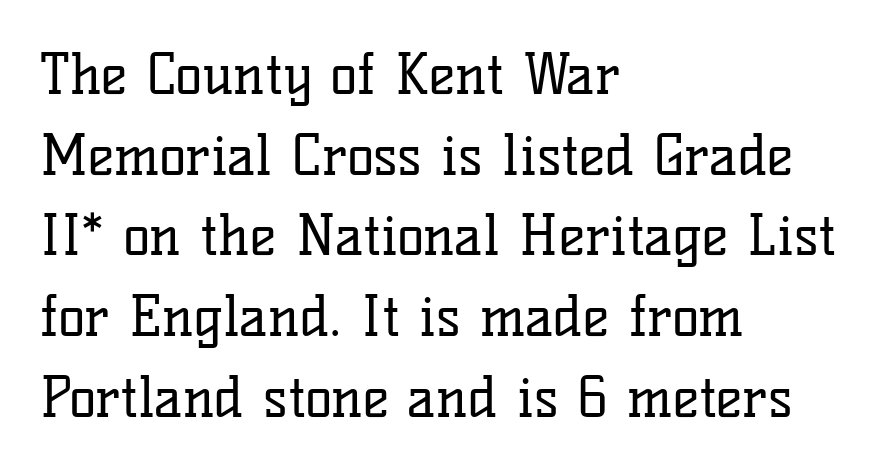
{"serif": "yes", "italic": "no", "bold": "no", "weight": "regular", "width": "normal", "stroke_contrast": "low", "x_height": "medium", "monospaced": "no", "underline": "no", "align": "left", "line_spacing": "normal", "line_spacing_ratio": 1.44, "letter_spacing": "normal", "letter_spacing_em": 0.0, "glyph_px": 56}
